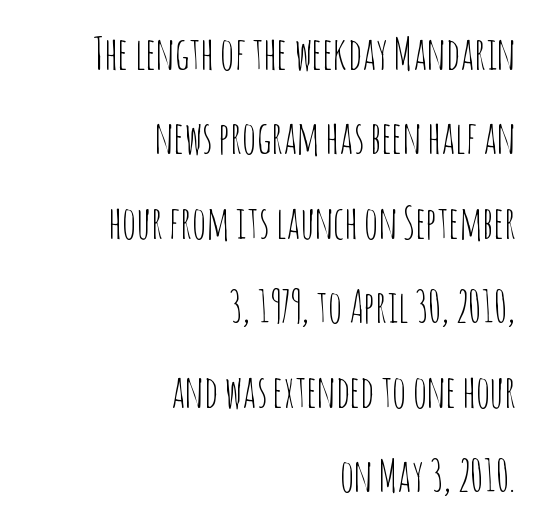
No word sits above an underline. Looks like regular typesetting: each glyph gets only the width it needs. Characters follow at the spacing the type designer built in. Rows of type keep a wide berth in the vertical direction. The designer went with a sans here, leaving each stem footless.
